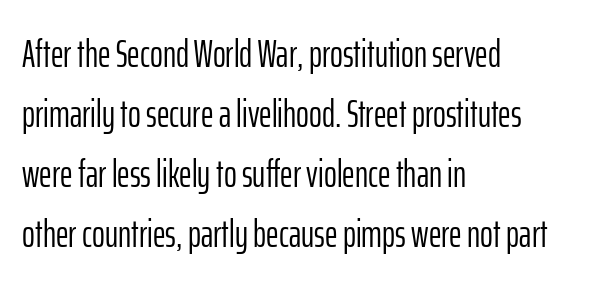
The image shows 39 px light, condensed sans-serif type, upright; set left-aligned, normal line spacing (1.54x), normal letter spacing, not underlined; low stroke contrast and a medium x-height.
